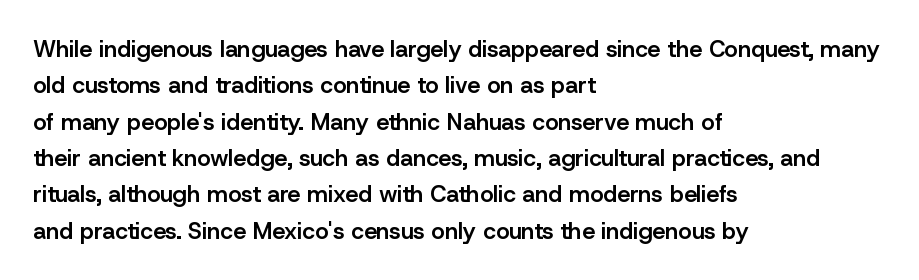
Q: Is the text bold? A: Semi-bold.
Q: Is the text italic (slanted)? A: No, it is upright.
Q: Is the text underlined? A: No.
Q: How is the paragraph aligned? A: Left-aligned.
Q: Is the spacing between letters normal or unusually wide? A: Normal.
Q: Is the spacing between lines tight, normal or loose? A: Normal.
